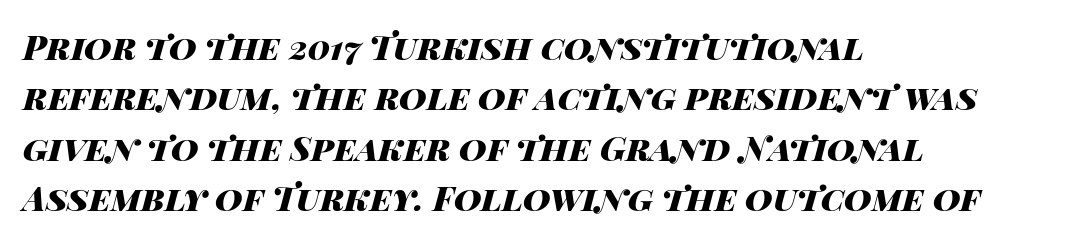
The face used here is proportionally spaced, like ordinary book or web type. A bare baseline throughout the passage. The typography opts for an oblique posture over an upright one. A typesetter would call this zero additional tracking.
